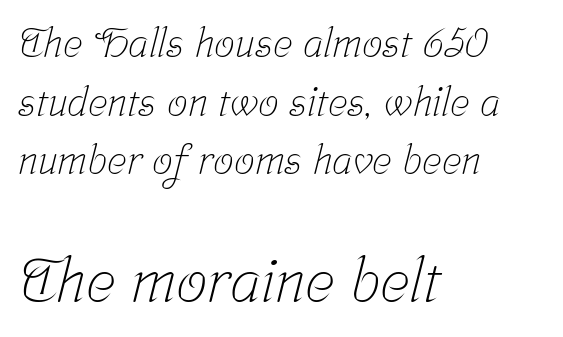
Old-style or modern, the face here clearly has serifs. Character size in the trailing block exceeds that of the leading block. How would I describe the line gaps? Plain and ordinary. These glyphs show unthickened strokes, regular width or finer. Default kerning and tracking; the words read as compact shapes. Here the designer chose a conventional face with non-uniform glyph widths.
